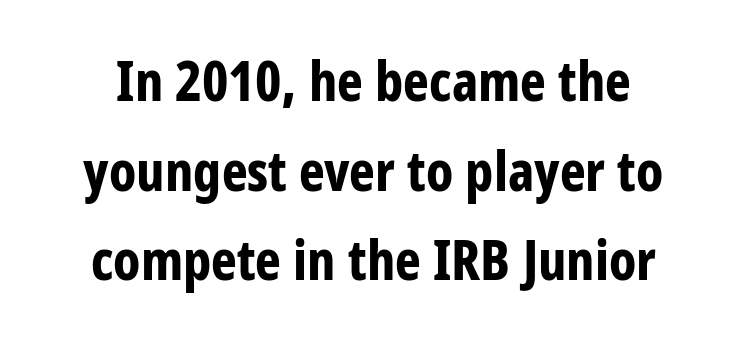
Q: Is the text bold? A: Yes.
Q: Is the text italic (slanted)? A: No, it is upright.
Q: Is the typeface a serif or a sans-serif typeface? A: Sans-serif.
Q: Is the text underlined? A: No.
Q: Is the spacing between letters normal or unusually wide? A: Normal.
Q: Is the spacing between lines tight, normal or loose? A: Normal.
Q: Width (condensed, normal, or wide)? A: Condensed.
Q: Stroke contrast? A: Low.
Q: x-height? A: Medium.
Q: Monospaced? A: No.
